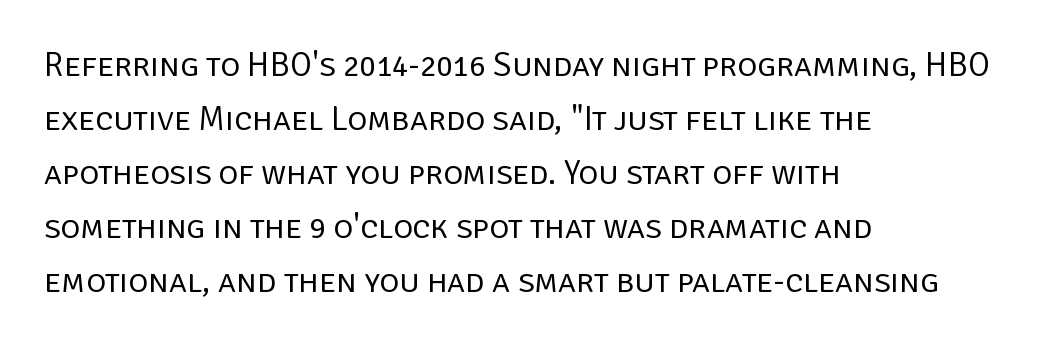
The image shows 34 px regular-weight sans-serif type, upright; set left-aligned, normal line spacing (1.59x), normal letter spacing, not underlined; low stroke contrast and a large x-height.
